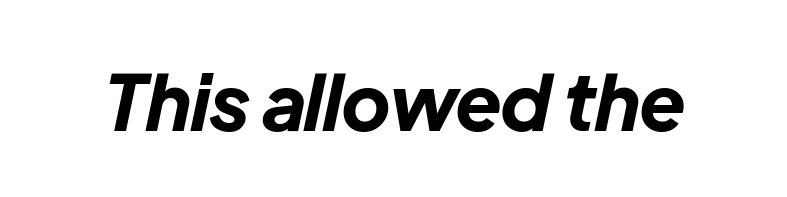
You'd pick this weight for a headline — it's a proper bold. Style check: oblique. The strip under each line holds only bare page. Do the characters align in a grid? No, the font is proportional. Students, note that the glyphs here touch the page at normal intervals.
